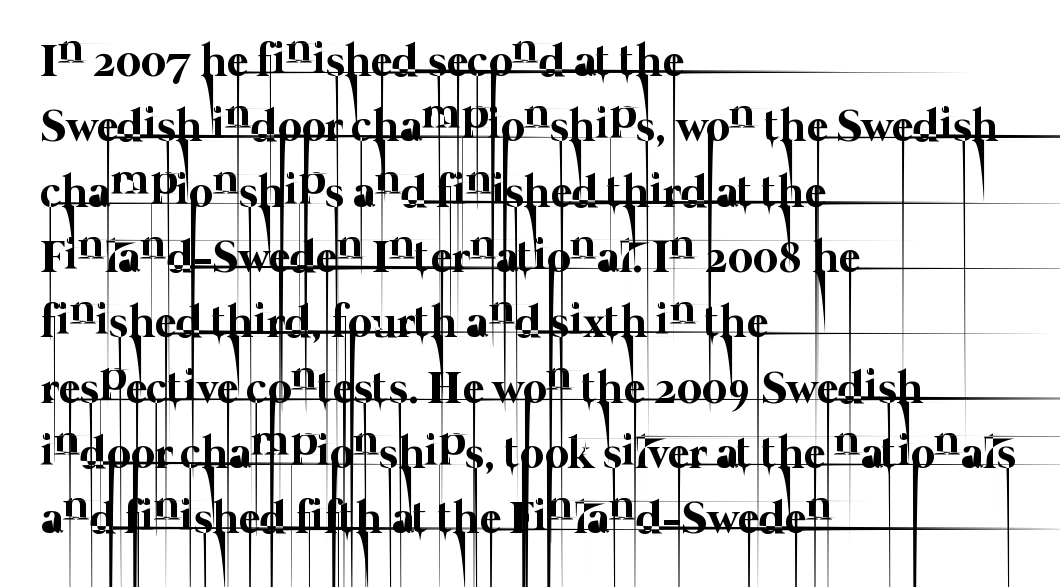
{"bold": "no", "weight": "thin", "width": "normal", "stroke_contrast": "low", "x_height": "medium", "monospaced": "no", "underline": "no", "align": "left", "line_spacing": "normal", "line_spacing_ratio": 1.42, "letter_spacing": "normal", "letter_spacing_em": 0.0, "glyph_px": 46}
